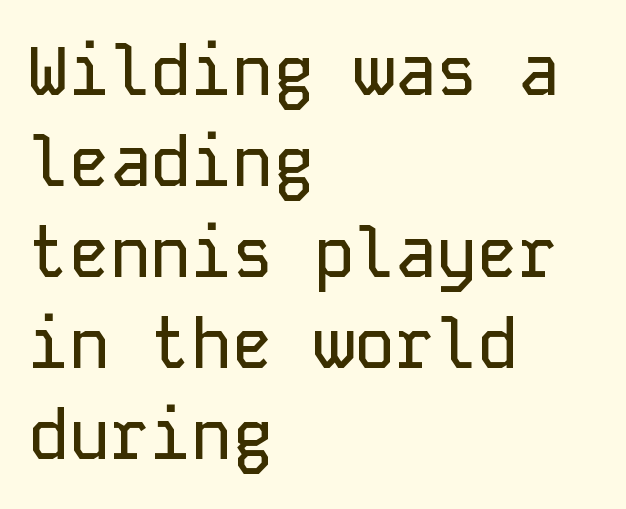
The image shows 68 px sans-serif type, upright, monospaced; set left-aligned, normal line spacing (1.34x), normal letter spacing, not underlined; low stroke contrast and a medium x-height.
